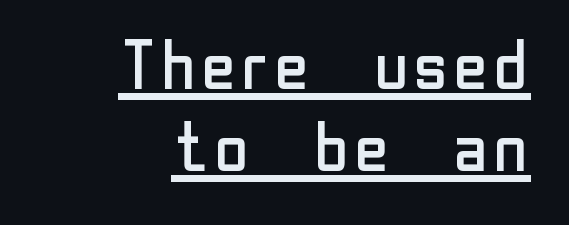
Q: Is the text bold? A: No.
Q: Is the text italic (slanted)? A: No, it is upright.
Q: Is the typeface a serif or a sans-serif typeface? A: Sans-serif.
Q: Is the text underlined? A: Yes.
Q: How is the paragraph aligned? A: Right-aligned.
Q: Is the spacing between letters normal or unusually wide? A: Normal.
Q: Width (condensed, normal, or wide)? A: Normal.
Q: Stroke contrast? A: Low.
Q: x-height? A: Medium.
Q: Monospaced? A: No.
